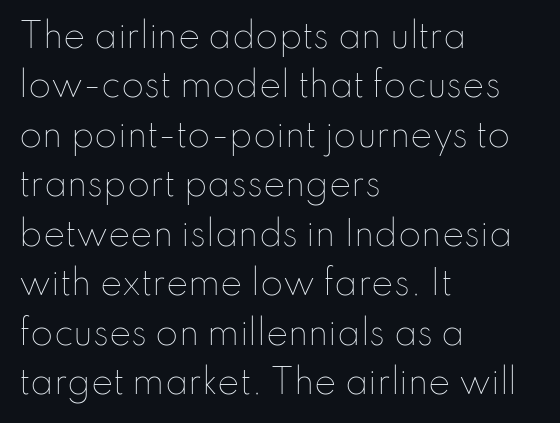
The image shows 33 px thin type, upright; set left-aligned, normal line spacing (1.5x), normal letter spacing, not underlined; low stroke contrast and a small x-height.
